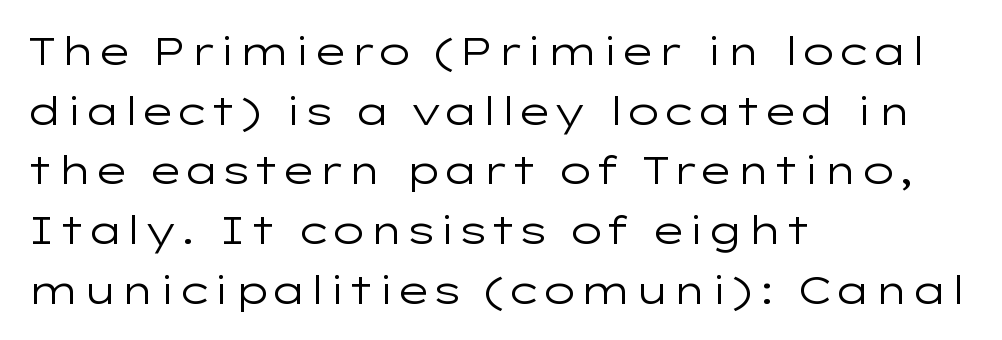
The face used here is a sans, in the tradition of grotesques and geometrics. In terms of posture, this sample is upright. The space directly below the letters is spotless. The rendering keeps characters at their native spacing. Looks like regular typesetting: each glyph gets only the width it needs. Horizontal alignment here is leftward, the default for most running prose.
